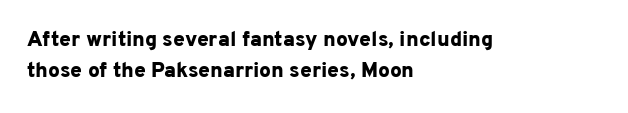
The image shows 21 px bold type, upright; set left-aligned, normal line spacing (1.47x), normal letter spacing, not underlined.
